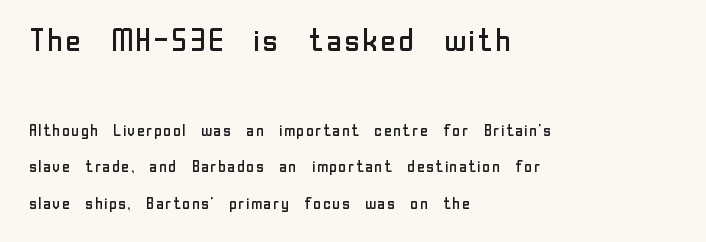
The image shows 31 px regular-weight sans-serif type, upright; set left-aligned, loose line spacing (2.29x), normal letter spacing, not underlined; the first (top) block is 1.94x larger; low stroke contrast and a medium x-height.
